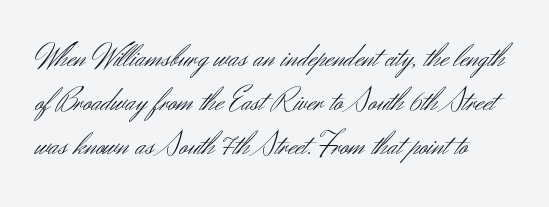
{"serif": "no", "bold": "no", "weight": "light", "width": "normal", "stroke_contrast": "medium", "x_height": "small", "monospaced": "no", "underline": "no", "line_spacing": "normal", "line_spacing_ratio": 1.34, "letter_spacing": "normal", "letter_spacing_em": 0.0, "glyph_px": 33}
